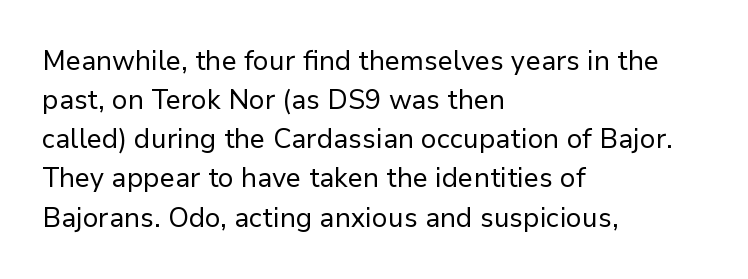
Default kerning and tracking; the words read as compact shapes. No heavy texture on the line: the type isn't bold. A roman cut, with each character standing at attention. Notice how the passage keeps a crisp vertical edge on the left only. Bare-footed words on every line.
